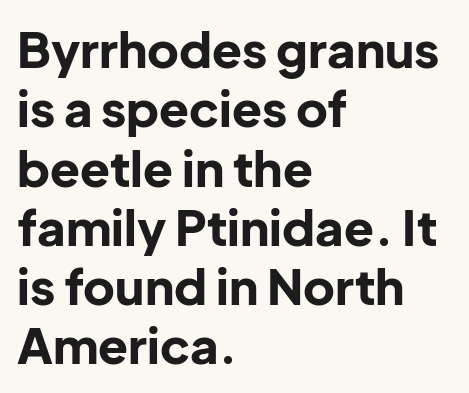
{"serif": "no", "italic": "no", "bold": "yes", "weight": "bold", "width": "normal", "stroke_contrast": "low", "x_height": "medium", "monospaced": "no", "underline": "no", "align": "left", "line_spacing_ratio": 1.21, "letter_spacing": "normal", "letter_spacing_em": 0.0, "glyph_px": 49}
